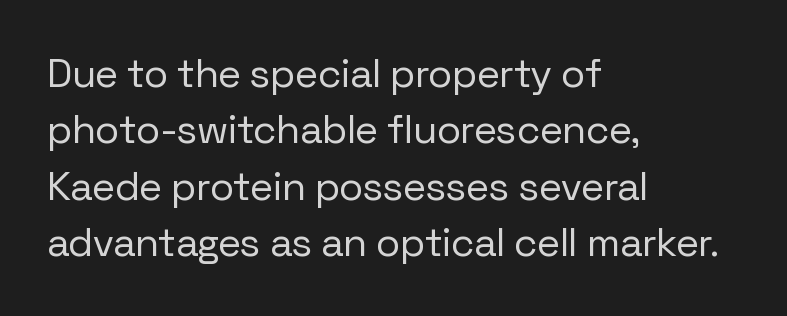
The image shows 40 px regular-weight sans-serif type, upright; set left-aligned, normal line spacing (1.41x), normal letter spacing, not underlined; low stroke contrast and a medium x-height.
